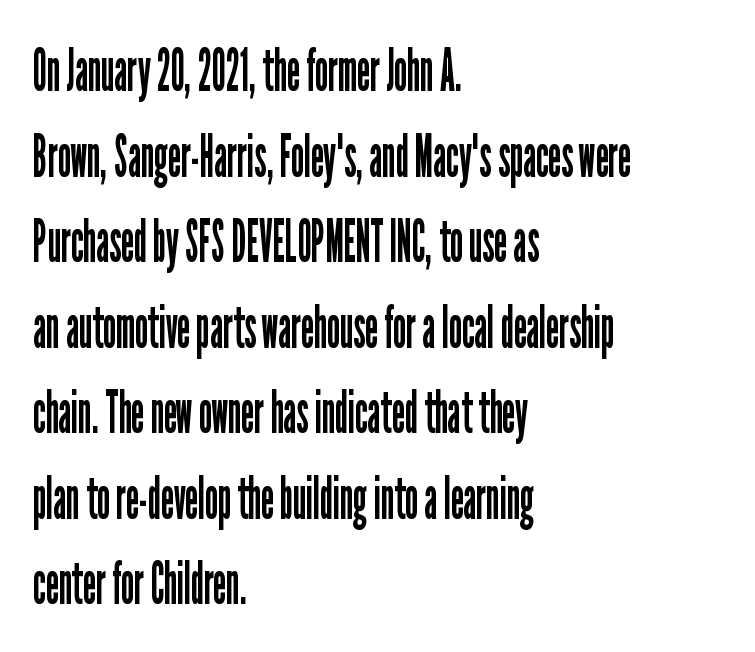
Q: Is the text bold? A: No.
Q: Is the text italic (slanted)? A: No, it is upright.
Q: Is the typeface a serif or a sans-serif typeface? A: Sans-serif.
Q: Is the text underlined? A: No.
Q: How is the paragraph aligned? A: Left-aligned.
Q: Is the spacing between letters normal or unusually wide? A: Normal.
Q: Is the spacing between lines tight, normal or loose? A: Normal.
Q: Width (condensed, normal, or wide)? A: Condensed.
Q: Stroke contrast? A: Low.
Q: x-height? A: Medium.
Q: Monospaced? A: No.
